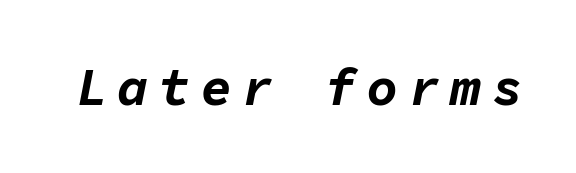
The image shows 52 px bold type, italic (leaning right), monospaced; set unusually wide letter spacing (+0.2 em), not underlined; low stroke contrast and a medium x-height.
